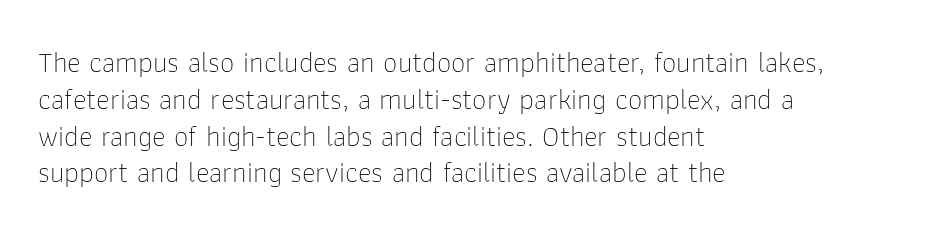
{"serif": "no", "italic": "no", "bold": "no", "weight": "thin", "width": "normal", "stroke_contrast": "low", "x_height": "medium", "monospaced": "no", "underline": "no", "align": "left", "line_spacing": "normal", "line_spacing_ratio": 1.27, "letter_spacing": "normal", "letter_spacing_em": 0.0, "glyph_px": 29}
